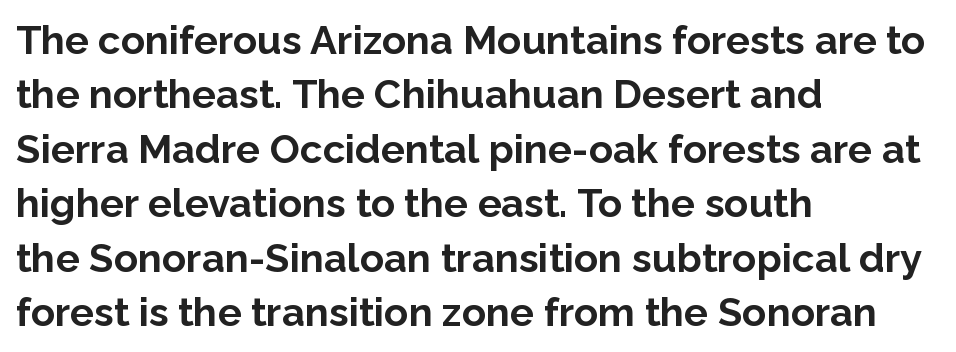
Q: Is the text bold? A: Yes.
Q: Is the text italic (slanted)? A: No, it is upright.
Q: Is the typeface a serif or a sans-serif typeface? A: Sans-serif.
Q: Is the text underlined? A: No.
Q: How is the paragraph aligned? A: Left-aligned.
Q: Is the spacing between letters normal or unusually wide? A: Normal.
Q: Is the spacing between lines tight, normal or loose? A: Normal.
Q: Width (condensed, normal, or wide)? A: Normal.
Q: Stroke contrast? A: Low.
Q: x-height? A: Medium.
Q: Monospaced? A: No.
